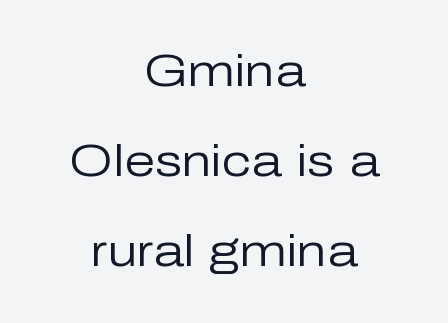
{"serif": "no", "italic": "no", "bold": "no", "weight": "regular", "width": "normal", "stroke_contrast": "low", "x_height": "medium", "monospaced": "no", "underline": "no", "align": "center", "line_spacing": "loose", "line_spacing_ratio": 2.04, "letter_spacing": "normal", "letter_spacing_em": 0.0, "glyph_px": 44}
